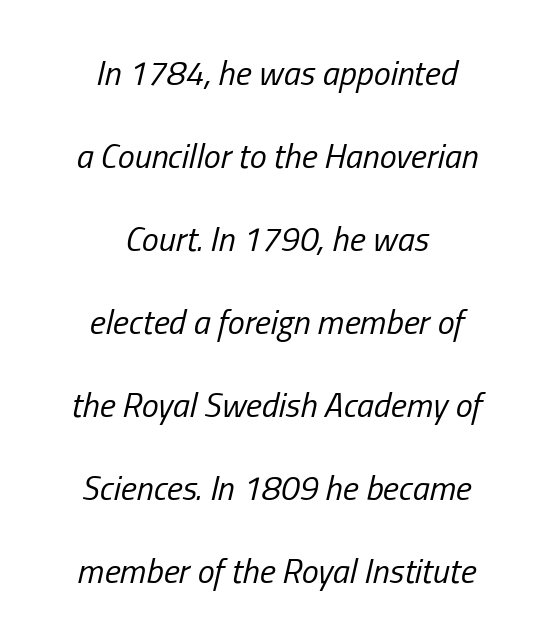
The image shows 34 px regular-weight, condensed type, italic (leaning right); set centered, loose line spacing (2.44x), normal letter spacing, not underlined; low stroke contrast and a medium x-height.
